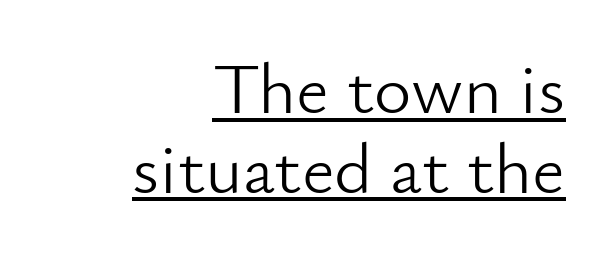
The image shows 72 px light sans-serif type, upright; set right-aligned, tight line spacing (1.11x), normal letter spacing, underlined; low stroke contrast and a small x-height.
